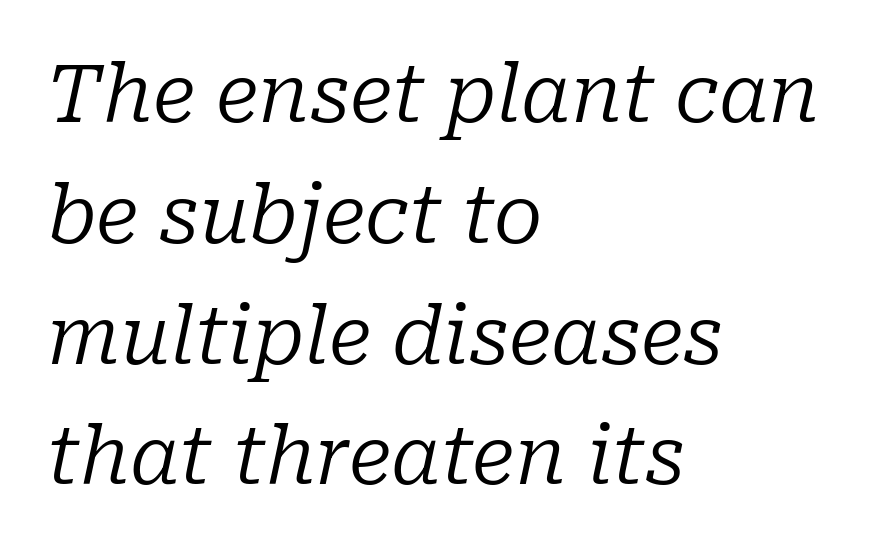
Q: Is the text bold? A: No.
Q: Is the text italic (slanted)? A: Yes, it leans right by about 10 degrees.
Q: Is the typeface a serif or a sans-serif typeface? A: Serif.
Q: Is the text underlined? A: No.
Q: How is the paragraph aligned? A: Left-aligned.
Q: Is the spacing between letters normal or unusually wide? A: Normal.
Q: Is the spacing between lines tight, normal or loose? A: Normal.
Q: Width (condensed, normal, or wide)? A: Normal.
Q: Stroke contrast? A: Low.
Q: x-height? A: Medium.
Q: Monospaced? A: No.
